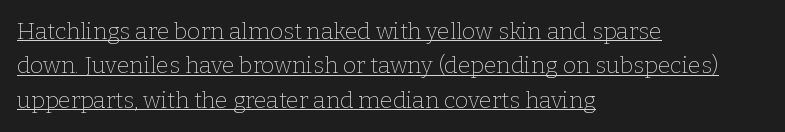
{"italic": "no", "bold": "no", "underline": "yes", "align": "left", "line_spacing": "normal", "line_spacing_ratio": 1.5, "letter_spacing": "normal", "letter_spacing_em": 0.0, "glyph_px": 23}
